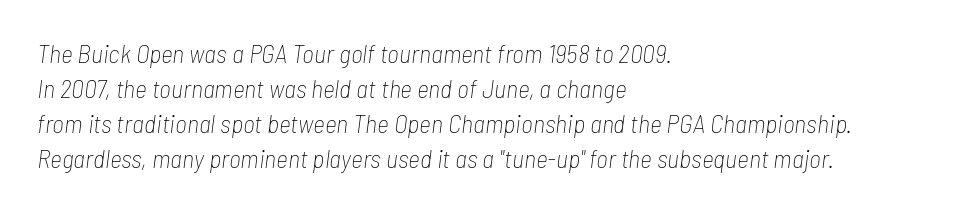
{"italic": "yes", "lean": "right", "slant_degrees": 7, "bold": "no", "underline": "no", "align": "left", "line_spacing": "normal", "line_spacing_ratio": 1.34, "letter_spacing": "normal", "letter_spacing_em": 0.0, "glyph_px": 26}
